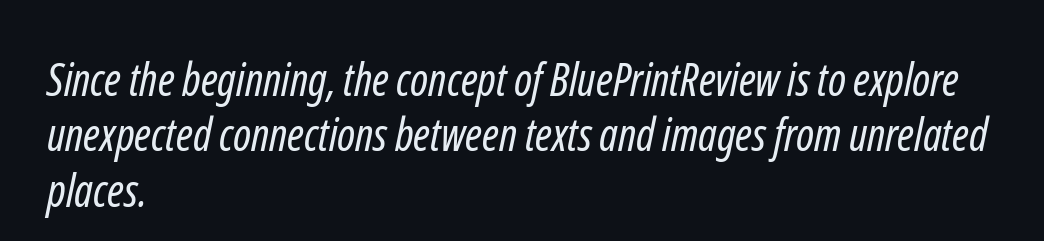
The image shows 45 px regular-weight, condensed sans-serif type; set left-aligned, line spacing 1.23x, normal letter spacing, not underlined; low stroke contrast and a medium x-height.
